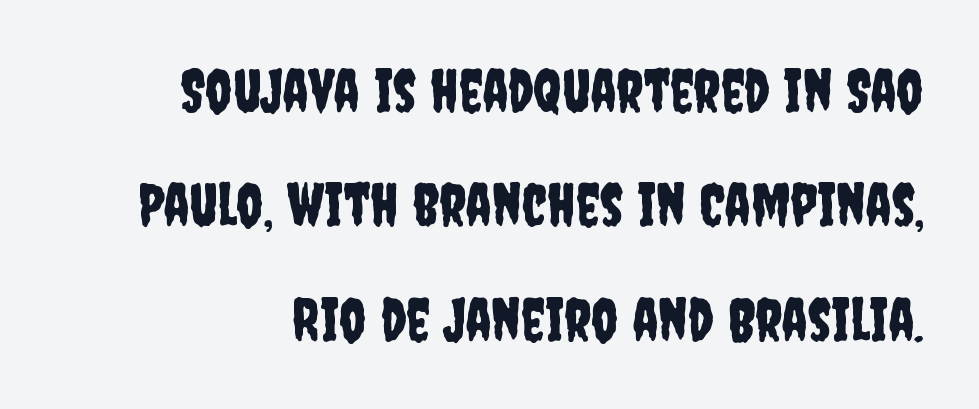
The image shows 59 px condensed sans-serif type, upright; set loose line spacing (1.94x), normal letter spacing, not underlined; low stroke contrast and a large x-height.
